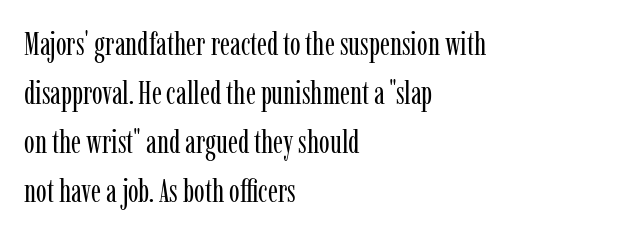
{"serif": "yes", "italic": "no", "bold": "no", "weight": "regular", "width": "condensed", "stroke_contrast": "low", "x_height": "medium", "monospaced": "no", "underline": "no", "align": "left", "line_spacing": "normal", "line_spacing_ratio": 1.53, "letter_spacing": "normal", "letter_spacing_em": 0.0, "glyph_px": 32}
